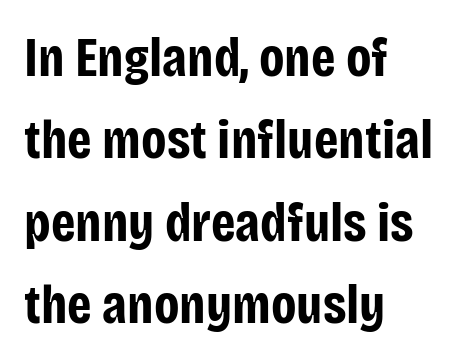
Q: Is the text bold? A: Yes.
Q: Is the text italic (slanted)? A: No, it is upright.
Q: Is the typeface a serif or a sans-serif typeface? A: Sans-serif.
Q: Is the text underlined? A: No.
Q: How is the paragraph aligned? A: Left-aligned.
Q: Is the spacing between letters normal or unusually wide? A: Normal.
Q: Is the spacing between lines tight, normal or loose? A: Normal.
Q: Width (condensed, normal, or wide)? A: Condensed.
Q: Stroke contrast? A: Low.
Q: x-height? A: Large.
Q: Monospaced? A: No.
